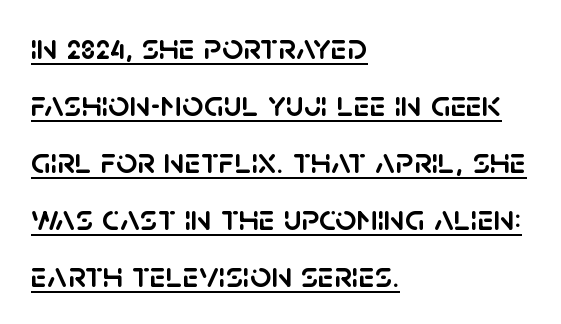
{"serif": "no", "italic": "no", "width": "normal", "stroke_contrast": "low", "x_height": "large", "monospaced": "no", "underline": "yes", "align": "left", "line_spacing": "normal", "line_spacing_ratio": 1.54, "letter_spacing": "normal", "letter_spacing_em": 0.0, "glyph_px": 37}
